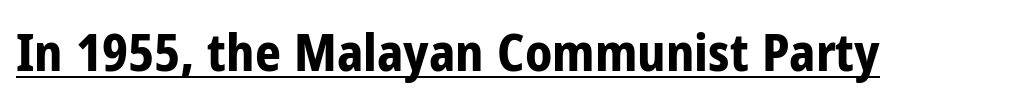
Underlining? Definitely there. No feet cap the strokes, marking this as sans-serif type. Posture: straight, roman, zero tilt. Bold? Absolutely — the strokes are thick and heavy. The letterforms sit shoulder to shoulder at normal distance.
